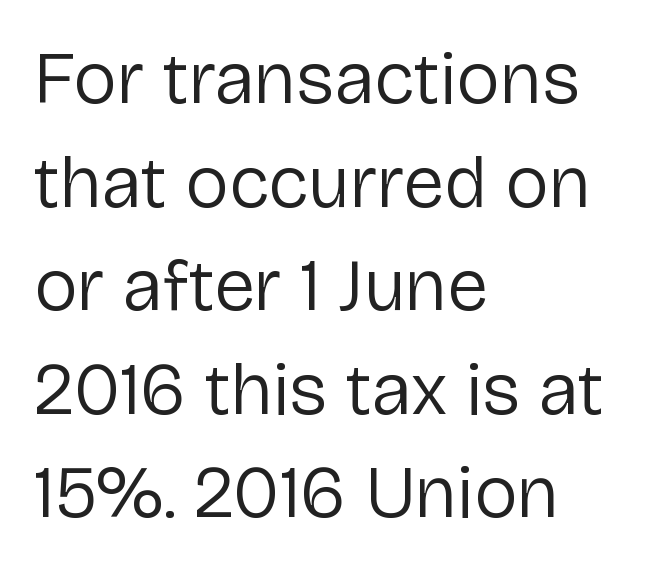
Q: Is the text bold? A: No.
Q: Is the text italic (slanted)? A: No, it is upright.
Q: Is the typeface a serif or a sans-serif typeface? A: Sans-serif.
Q: Is the text underlined? A: No.
Q: How is the paragraph aligned? A: Left-aligned.
Q: Is the spacing between letters normal or unusually wide? A: Normal.
Q: Is the spacing between lines tight, normal or loose? A: Normal.
Q: Width (condensed, normal, or wide)? A: Normal.
Q: Stroke contrast? A: Low.
Q: x-height? A: Medium.
Q: Monospaced? A: No.
